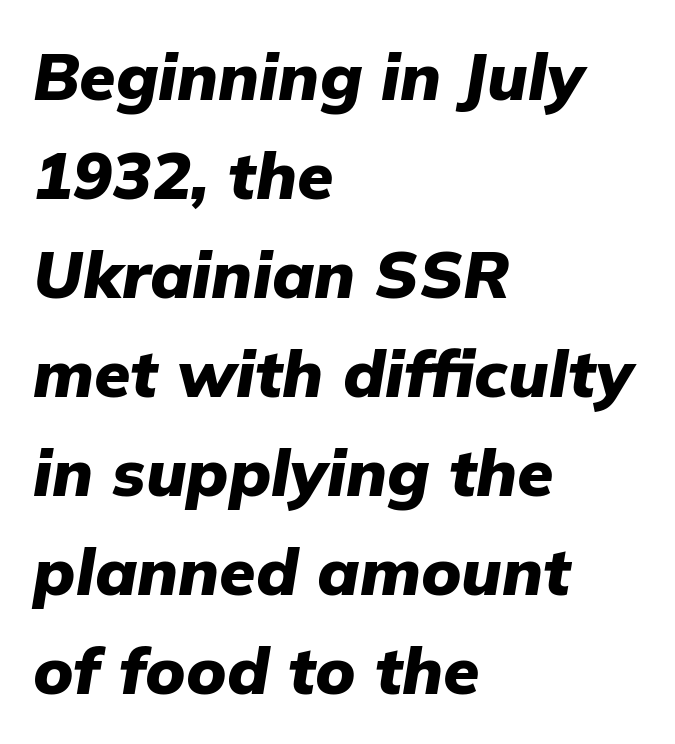
The passage shown is typed in a proportional face where columns would drift. The zone under the glyphs is completely vacant. Rows of type keep a routine distance in the vertical direction. Reading down the block, your eye returns to a fixed left position each line.
